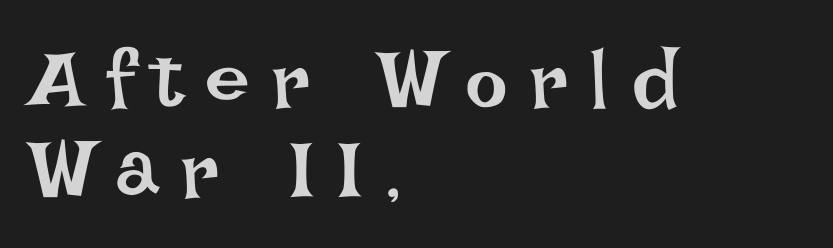
{"italic": "no", "bold": "no", "weight": "regular", "width": "normal", "stroke_contrast": "low", "x_height": "large", "monospaced": "no", "underline": "no", "align": "left", "line_spacing": "tight", "line_spacing_ratio": 1.12, "letter_spacing": "wide", "letter_spacing_em": 0.28, "glyph_px": 80}
